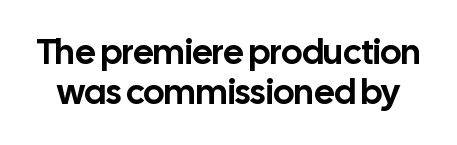
The image shows 35 px sans-serif type, upright; set tight line spacing (1.15x), normal letter spacing, not underlined; low stroke contrast and a medium x-height.
